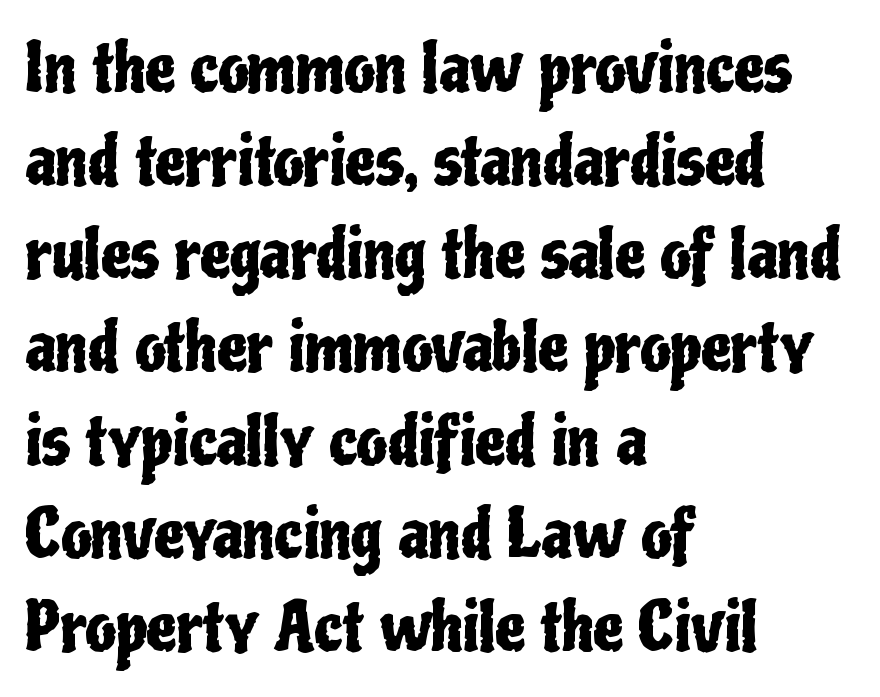
{"serif": "no", "italic": "no", "width": "condensed", "stroke_contrast": "low", "x_height": "medium", "monospaced": "no", "underline": "no", "align": "left", "line_spacing": "normal", "line_spacing_ratio": 1.39, "letter_spacing": "normal", "letter_spacing_em": 0.0, "glyph_px": 67}
